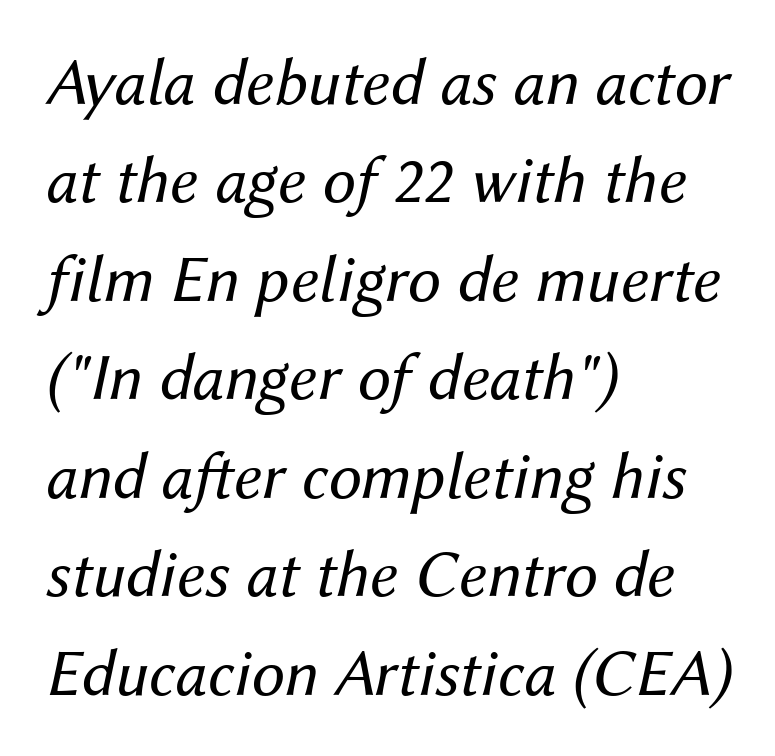
The image shows 67 px regular-weight type, italic (leaning right); set left-aligned, normal line spacing (1.47x), normal letter spacing, not underlined; medium stroke contrast and a medium x-height.
